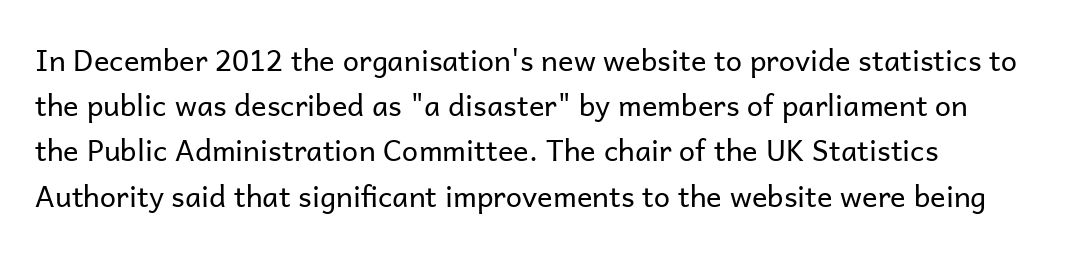
Q: Is the text bold? A: No.
Q: Is the text italic (slanted)? A: No, it is upright.
Q: Is the typeface a serif or a sans-serif typeface? A: Sans-serif.
Q: Is the text underlined? A: No.
Q: How is the paragraph aligned? A: Left-aligned.
Q: Is the spacing between letters normal or unusually wide? A: Normal.
Q: Is the spacing between lines tight, normal or loose? A: Normal.
Q: Width (condensed, normal, or wide)? A: Normal.
Q: Stroke contrast? A: Low.
Q: x-height? A: Medium.
Q: Monospaced? A: No.
